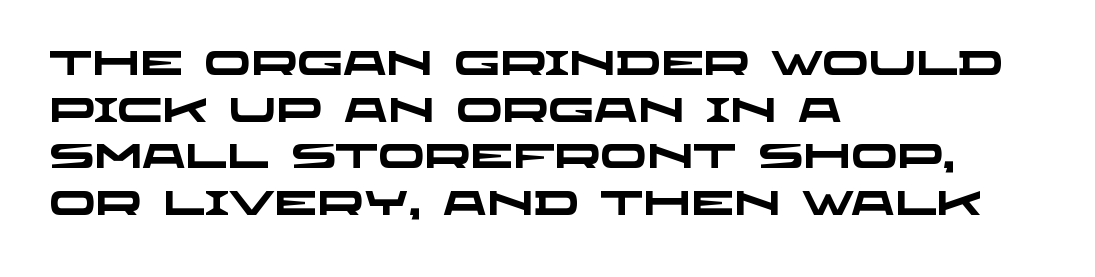
The image shows 34 px heavy, wide sans-serif type; set left-aligned, normal line spacing (1.37x), normal letter spacing, not underlined; low stroke contrast and a large x-height.
